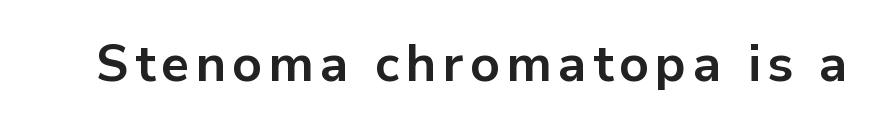
Type without underlining. A sans-serif font was chosen for this passage. Proportional: the letters do not fall into vertical columns. Is the type bold? Yes — the strokes are clearly thick and heavy.
